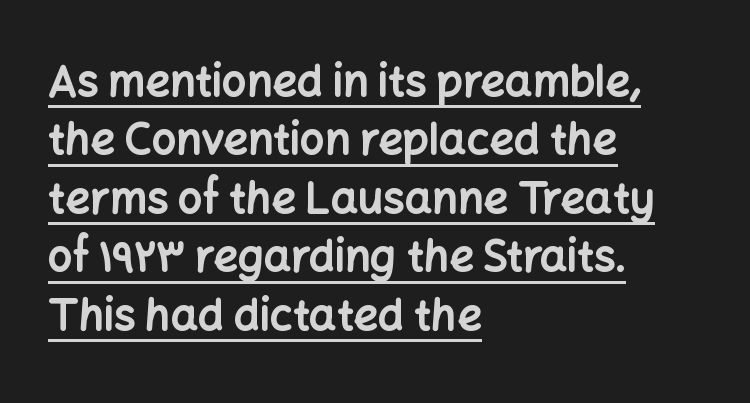
Typographic density is high because the face is bold. The face used here is proportionally spaced, like ordinary book or web type. Short note: letters normally spaced. Every character sits straight up, as roman type does. Observe the absence of serifs on each vertical stroke in this sample. Looks like someone drew a line under every word here.
